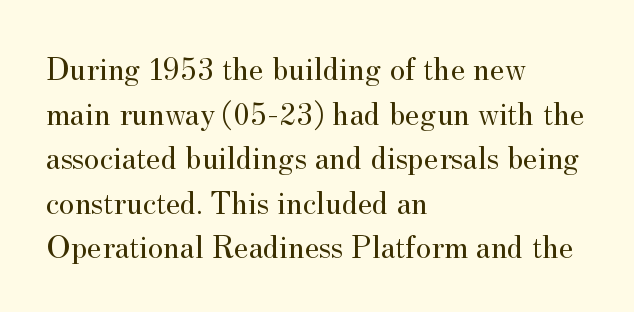
Q: Is the text bold? A: No.
Q: Is the text italic (slanted)? A: No, it is upright.
Q: Is the typeface a serif or a sans-serif typeface? A: Serif.
Q: Is the text underlined? A: No.
Q: How is the paragraph aligned? A: Left-aligned.
Q: Is the spacing between letters normal or unusually wide? A: Normal.
Q: Is the spacing between lines tight, normal or loose? A: Normal.
Q: Width (condensed, normal, or wide)? A: Normal.
Q: Stroke contrast? A: Medium.
Q: x-height? A: Small.
Q: Monospaced? A: No.
